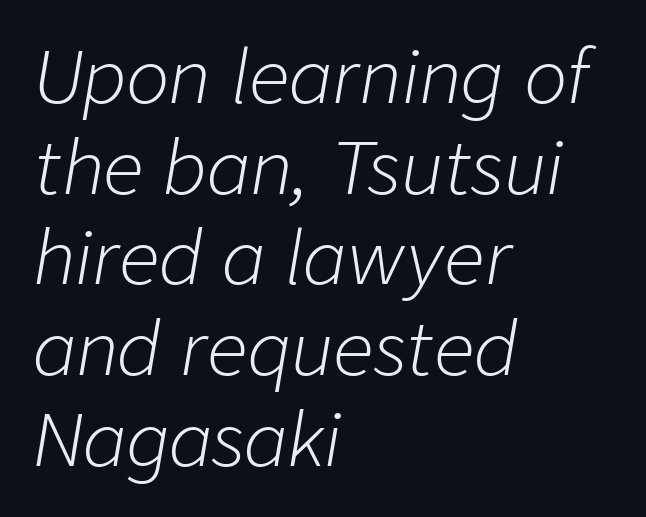
{"italic": "yes", "lean": "right", "slant_degrees": 9, "bold": "no", "weight": "light", "width": "normal", "stroke_contrast": "low", "x_height": "medium", "monospaced": "no", "underline": "no", "align": "left", "line_spacing": "normal", "line_spacing_ratio": 1.26, "letter_spacing": "normal", "letter_spacing_em": 0.0, "glyph_px": 72}
